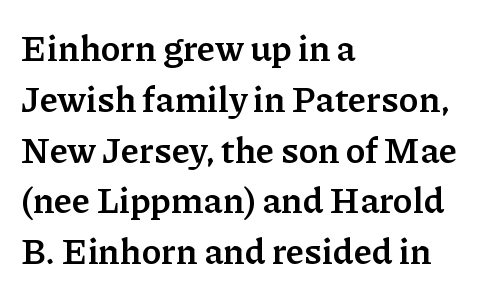
The image shows 36 px semibold serif type, upright; set left-aligned, normal line spacing (1.41x), normal letter spacing, not underlined; low stroke contrast and a medium x-height.
